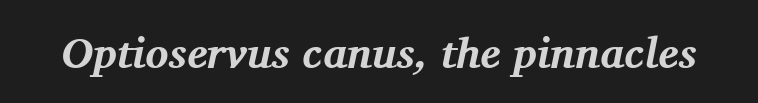
Is this a fixed-width face? No — the glyphs have proportional, varying widths. No word sits above an underline. A typesetter would call this zero additional tracking. Observe the serifs anchoring each vertical stroke in this sample. Emphasis by weight is at full strength: bold.
